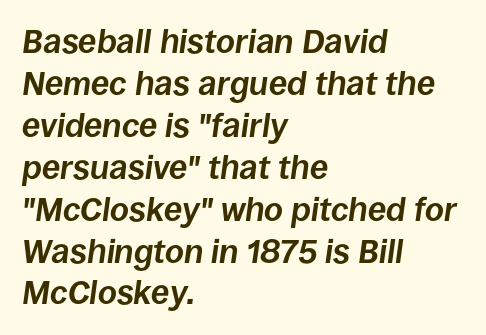
How heavy is the stroke? Heavy — this is a bold. No word sits above an underline. Think of a printed novel: that variable character pitch is what you see here. Here the glyphs are tracked normally, forming tight word shapes. Rows of type keep a routine distance in the vertical direction. Slanted lettering throughout.
